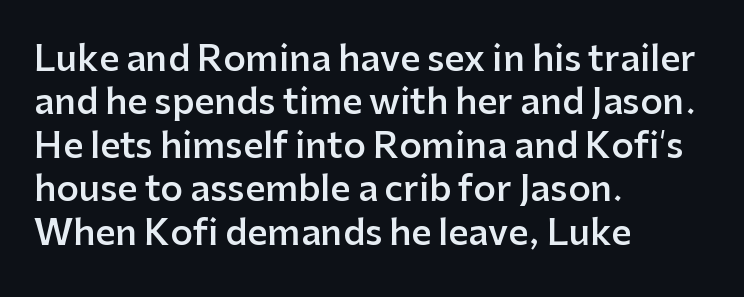
Q: Is the text bold? A: Semi-bold.
Q: Is the text italic (slanted)? A: No, it is upright.
Q: Is the typeface a serif or a sans-serif typeface? A: Sans-serif.
Q: Is the text underlined? A: No.
Q: How is the paragraph aligned? A: Left-aligned.
Q: Is the spacing between letters normal or unusually wide? A: Normal.
Q: Width (condensed, normal, or wide)? A: Normal.
Q: Stroke contrast? A: Low.
Q: x-height? A: Medium.
Q: Monospaced? A: No.
